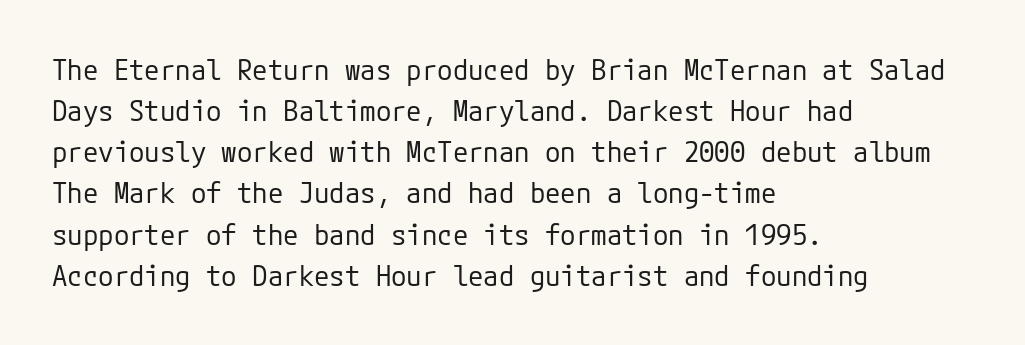
Ink coverage per letter is moderate at most. Teacher's note: observe the even left margin — that is flush-left alignment. The face used here is a sans, in the tradition of grotesques and geometrics. Nothing unusual about the tracking: characters are spaced as the font intends. Rows of type keep a routine distance in the vertical direction. The lettering stays uniformly vertical, giving the passage a roman look.
